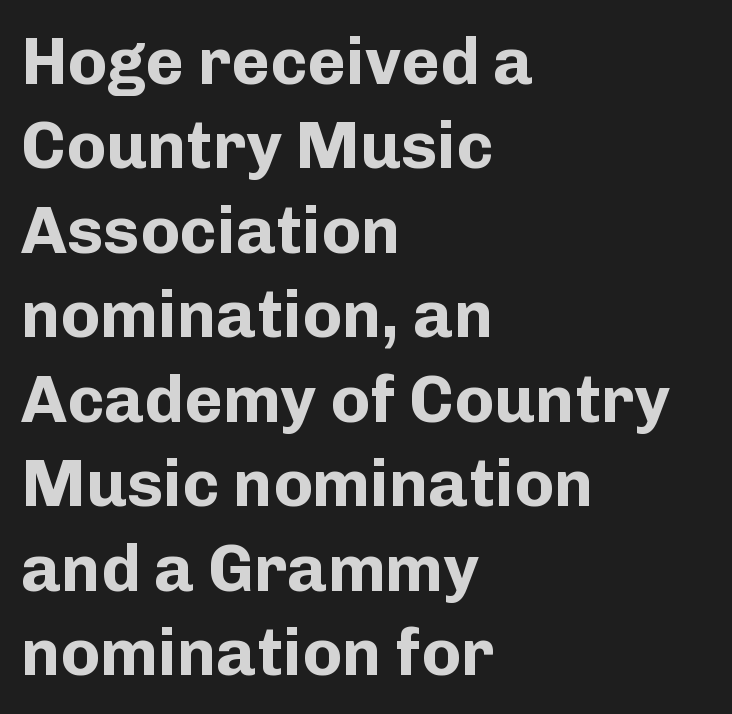
The image shows 66 px bold sans-serif type, upright; set left-aligned, normal line spacing (1.28x), normal letter spacing, not underlined; low stroke contrast and a medium x-height.
